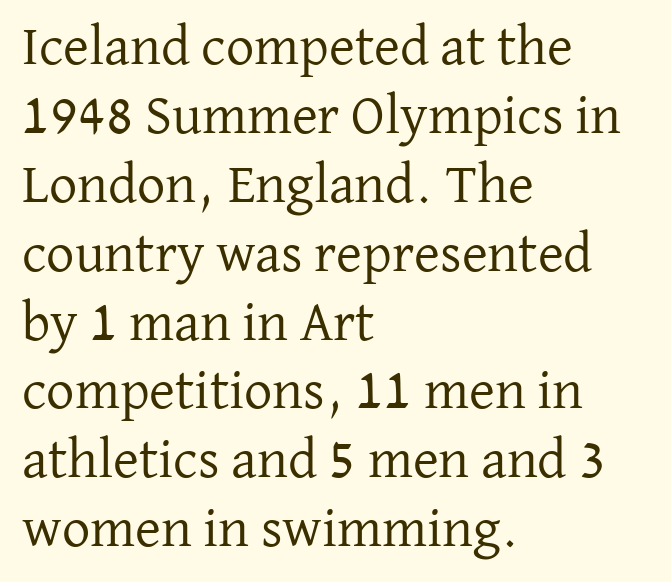
The image shows 56 px regular-weight serif type, upright; set left-aligned, line spacing 1.23x, normal letter spacing, not underlined; low stroke contrast and a medium x-height.
